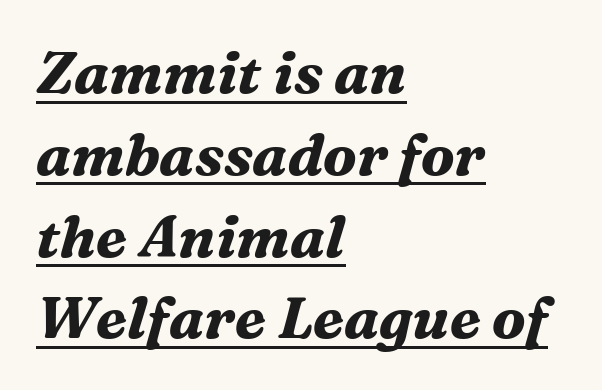
The image shows 58 px bold serif type, italic (leaning right); set left-aligned, normal line spacing (1.41x), normal letter spacing, underlined; medium stroke contrast and a medium x-height.
